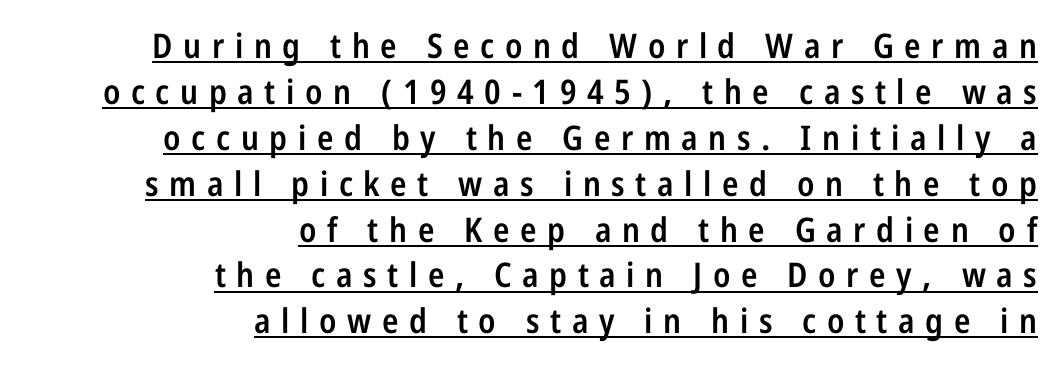
{"serif": "no", "italic": "no", "bold": "semi", "weight": "semibold", "width": "condensed", "stroke_contrast": "low", "x_height": "medium", "monospaced": "no", "underline": "yes", "align": "right", "line_spacing": "normal", "line_spacing_ratio": 1.35, "letter_spacing": "wide", "letter_spacing_em": 0.31, "glyph_px": 34}
